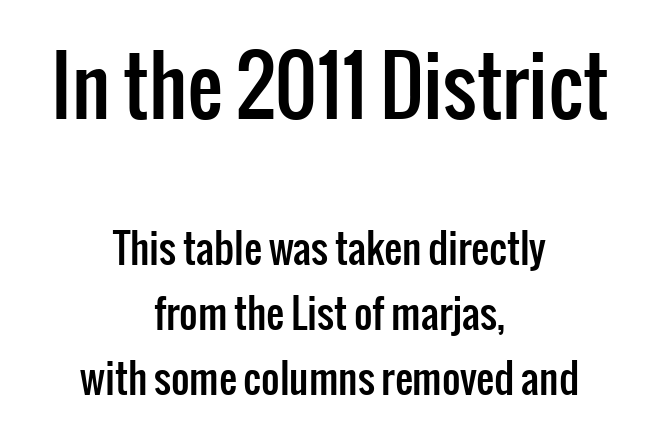
{"serif": "no", "italic": "no", "width": "condensed", "stroke_contrast": "low", "x_height": "medium", "monospaced": "no", "underline": "no", "align": "center", "line_spacing": "normal", "line_spacing_ratio": 1.63, "letter_spacing": "normal", "letter_spacing_em": 0.0, "larger_block": "first", "size_ratio": 1.98, "glyph_px": 79}
